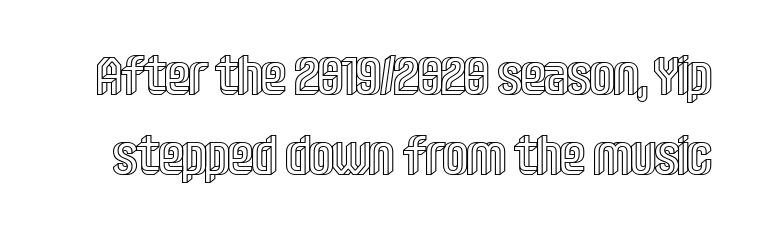
Q: Is the text italic (slanted)? A: No, it is upright.
Q: Is the text underlined? A: No.
Q: Is the spacing between letters normal or unusually wide? A: Normal.
Q: Is the spacing between lines tight, normal or loose? A: Normal.
Q: Width (condensed, normal, or wide)? A: Condensed.
Q: x-height? A: Large.
Q: Monospaced? A: No.
